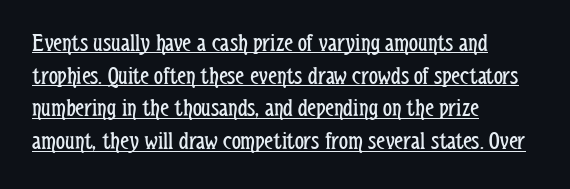
{"italic": "no", "bold": "no", "underline": "yes", "align": "left", "line_spacing": "normal", "line_spacing_ratio": 1.31, "letter_spacing": "normal", "letter_spacing_em": 0.0, "glyph_px": 25}
